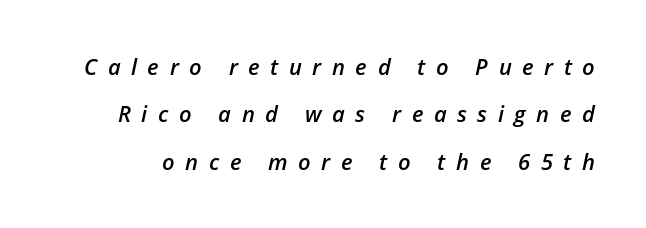
Q: Is the text bold? A: Semi-bold.
Q: Is the text italic (slanted)? A: Yes, it leans right by about 12 degrees.
Q: Is the text underlined? A: No.
Q: Is the spacing between letters normal or unusually wide? A: Unusually wide.
Q: Is the spacing between lines tight, normal or loose? A: Loose.
